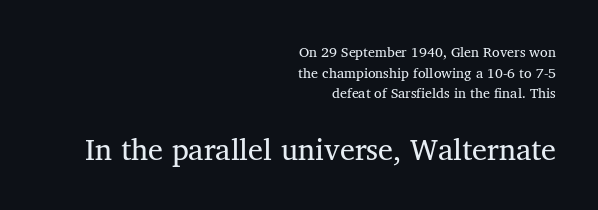
Q: Is the typeface a serif or a sans-serif typeface? A: Serif.
Q: Is the text underlined? A: No.
Q: How is the paragraph aligned? A: Right-aligned.
Q: Is the spacing between letters normal or unusually wide? A: Normal.
Q: Is the spacing between lines tight, normal or loose? A: Normal.
Q: Which block of text is set in a larger size, the first (top) or the second (bottom)? A: The second (bottom) one.
Q: Width (condensed, normal, or wide)? A: Normal.
Q: Stroke contrast? A: Medium.
Q: x-height? A: Medium.
Q: Monospaced? A: No.
